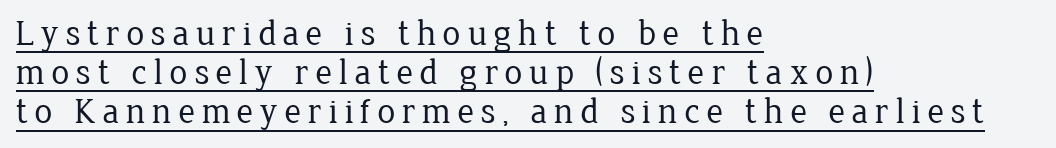
The image shows 36 px regular-weight serif type, upright; set left-aligned, tight line spacing (1.09x), underlined; low stroke contrast and a medium x-height.
